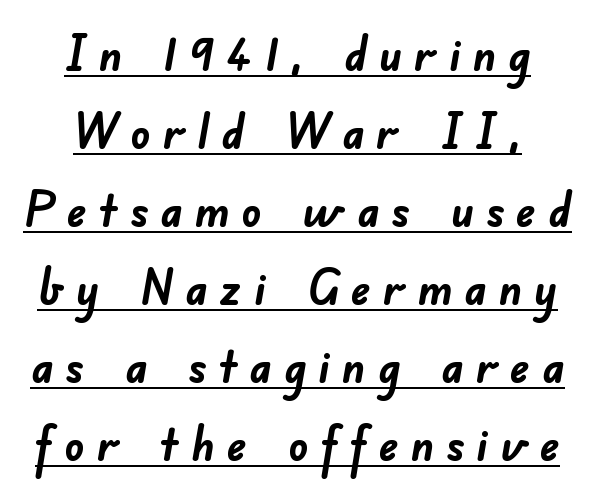
{"serif": "no", "bold": "yes", "weight": "semibold", "width": "normal", "stroke_contrast": "low", "x_height": "small", "monospaced": "no", "underline": "yes", "align": "center", "line_spacing": "normal", "line_spacing_ratio": 1.59, "letter_spacing": "wide", "letter_spacing_em": 0.24, "glyph_px": 49}
